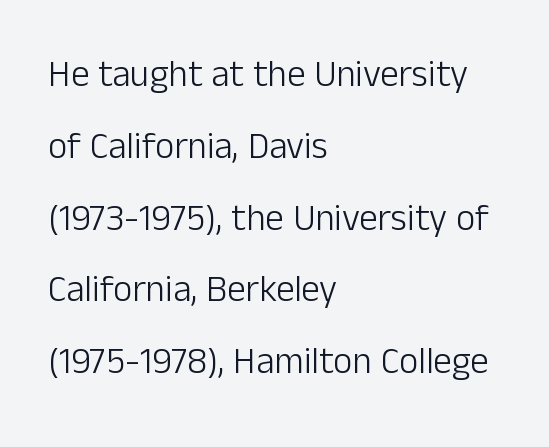
No feet cap the strokes, marking this as sans-serif type. Stroke mass is kept to a normal reading level or below. One glance says open: line gaps are wider than usual. No italicization has been applied; the sample stays upright.
